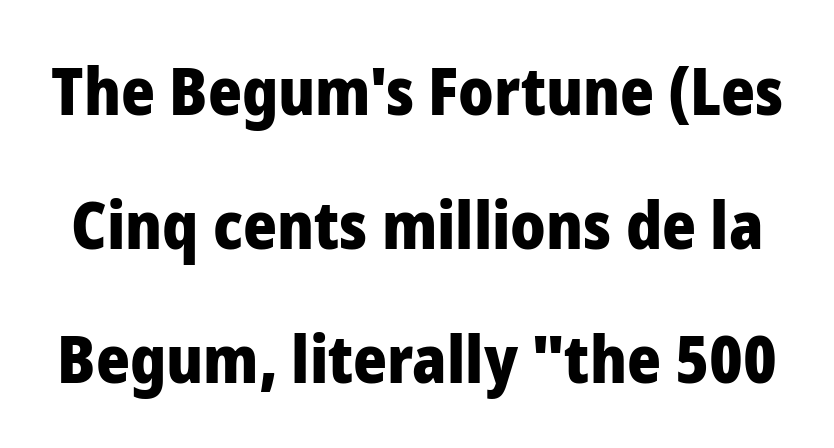
Spacing verdict: proportional, widths tailored to each character. Does the type have serifs? No, each stem ends abruptly. Only glyphs here, with clear space below each row. Ascenders rise straight up at ninety degrees.
